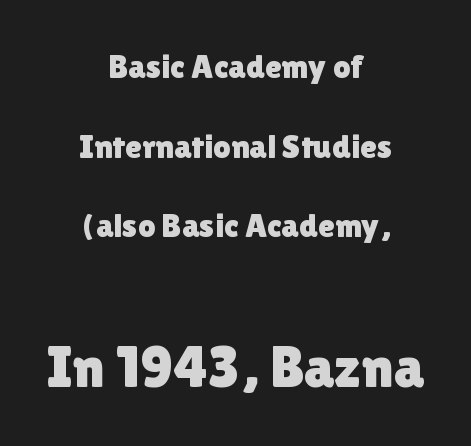
Q: Is the text italic (slanted)? A: No, it is upright.
Q: Is the typeface a serif or a sans-serif typeface? A: Sans-serif.
Q: Is the text underlined? A: No.
Q: How is the paragraph aligned? A: Centered.
Q: Is the spacing between letters normal or unusually wide? A: Normal.
Q: Is the spacing between lines tight, normal or loose? A: Loose.
Q: Which block of text is set in a larger size, the first (top) or the second (bottom)? A: The second (bottom) one.
Q: Width (condensed, normal, or wide)? A: Normal.
Q: x-height? A: Medium.
Q: Monospaced? A: No.
